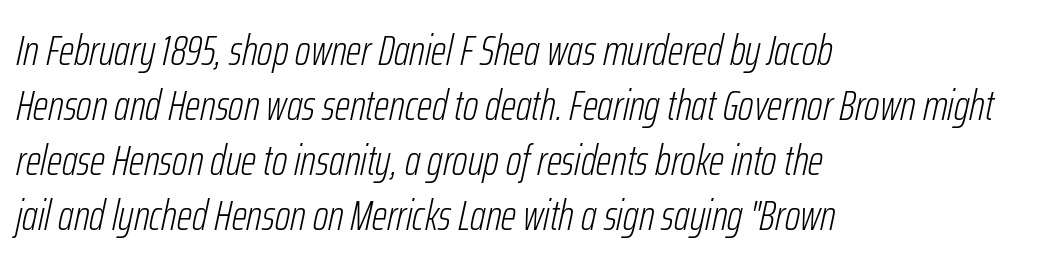
Q: Is the text bold? A: No.
Q: Is the text italic (slanted)? A: Yes, it leans right by about 12 degrees.
Q: Is the text underlined? A: No.
Q: How is the paragraph aligned? A: Left-aligned.
Q: Is the spacing between letters normal or unusually wide? A: Normal.
Q: Is the spacing between lines tight, normal or loose? A: Normal.
Q: Width (condensed, normal, or wide)? A: Condensed.
Q: Stroke contrast? A: Low.
Q: x-height? A: Medium.
Q: Monospaced? A: No.
